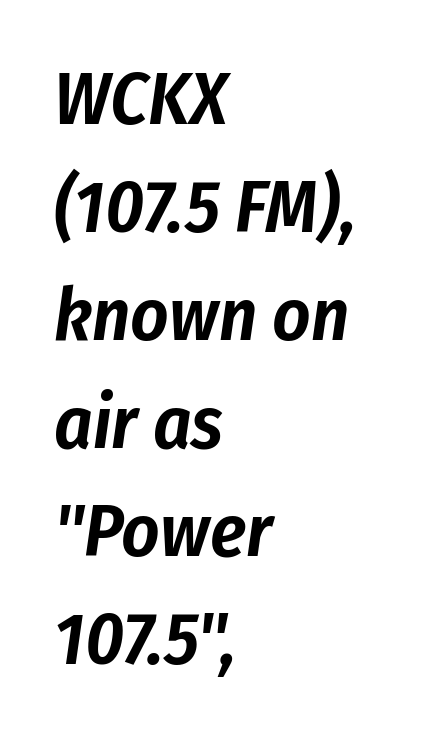
Varying glyph widths throughout — classic text-font behaviour. The typography opts for an oblique posture over an upright one. Is the letter spacing exaggerated? No — it looks like the ordinary default. Type without underlining.
